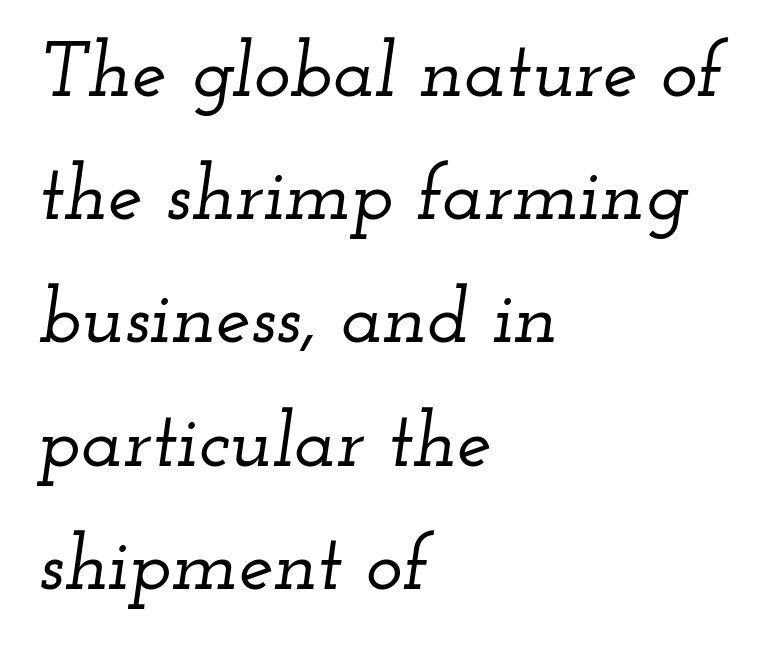
Rule under the text: the space is simply empty. The vertical gap from one line to the next is medium. Where is the straight margin? On the left. Style check: oblique.
